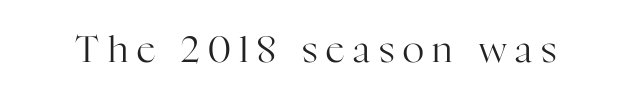
Q: Is the text bold? A: No.
Q: Is the text italic (slanted)? A: No, it is upright.
Q: Is the typeface a serif or a sans-serif typeface? A: Serif.
Q: Is the text underlined? A: No.
Q: Is the spacing between letters normal or unusually wide? A: Unusually wide.
Q: Width (condensed, normal, or wide)? A: Normal.
Q: Stroke contrast? A: High.
Q: x-height? A: Medium.
Q: Monospaced? A: No.
